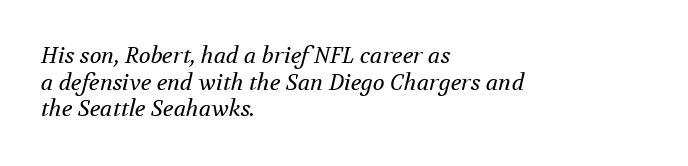
{"italic": "yes", "lean": "right", "slant_degrees": 12, "bold": "no", "underline": "no", "align": "left", "line_spacing_ratio": 1.21, "letter_spacing": "normal", "letter_spacing_em": 0.0, "glyph_px": 22}
